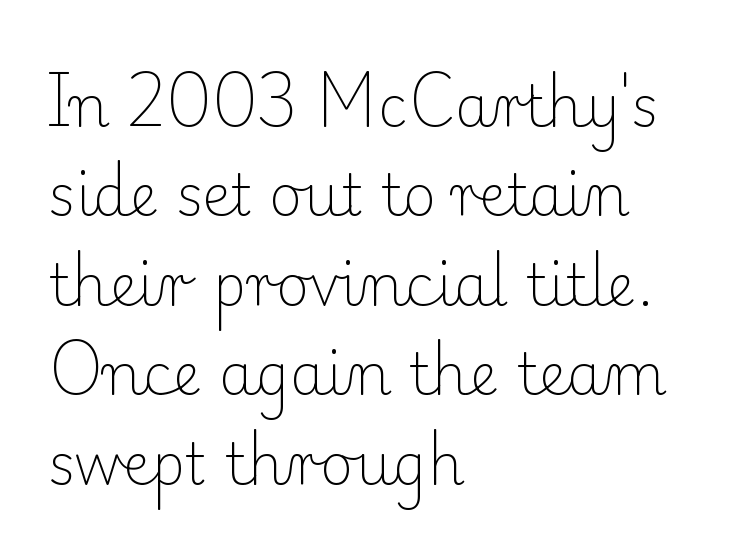
Q: Is the text bold? A: No.
Q: Is the text italic (slanted)? A: No, it is upright.
Q: Is the typeface a serif or a sans-serif typeface? A: Serif.
Q: Is the text underlined? A: No.
Q: How is the paragraph aligned? A: Left-aligned.
Q: Is the spacing between letters normal or unusually wide? A: Normal.
Q: Is the spacing between lines tight, normal or loose? A: Normal.
Q: Width (condensed, normal, or wide)? A: Normal.
Q: Stroke contrast? A: Low.
Q: x-height? A: Small.
Q: Monospaced? A: No.
